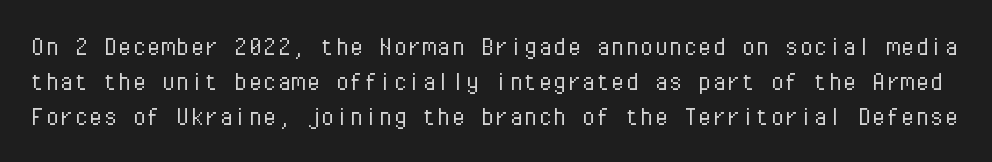
Q: Is the text bold? A: No.
Q: Is the text italic (slanted)? A: No, it is upright.
Q: Is the typeface a serif or a sans-serif typeface? A: Sans-serif.
Q: Is the text underlined? A: No.
Q: Is the spacing between letters normal or unusually wide? A: Normal.
Q: Width (condensed, normal, or wide)? A: Normal.
Q: Stroke contrast? A: Low.
Q: x-height? A: Medium.
Q: Monospaced? A: Yes.
